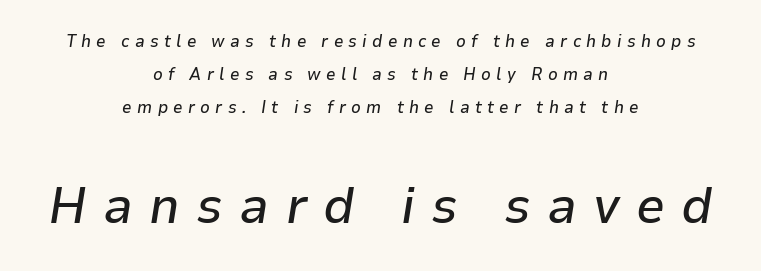
{"italic": "yes", "lean": "right", "slant_degrees": 9, "width": "normal", "stroke_contrast": "low", "x_height": "medium", "monospaced": "no", "underline": "no", "align": "center", "line_spacing": "loose", "line_spacing_ratio": 1.94, "letter_spacing": "wide", "letter_spacing_em": 0.31, "larger_block": "second", "size_ratio": 3.06, "glyph_px": 52}
